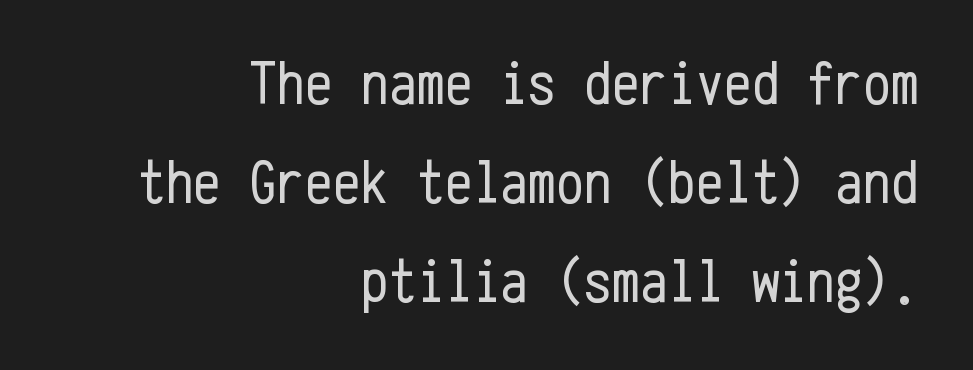
The space directly below the letters is spotless. The face used here is monospaced, like something from a code editor. On a weight scale, this lands at 450 or below. All the whitespace from short lines collects on the left. Do the letters lean? They stand straight. Here the glyphs are tracked normally, forming tight word shapes.
